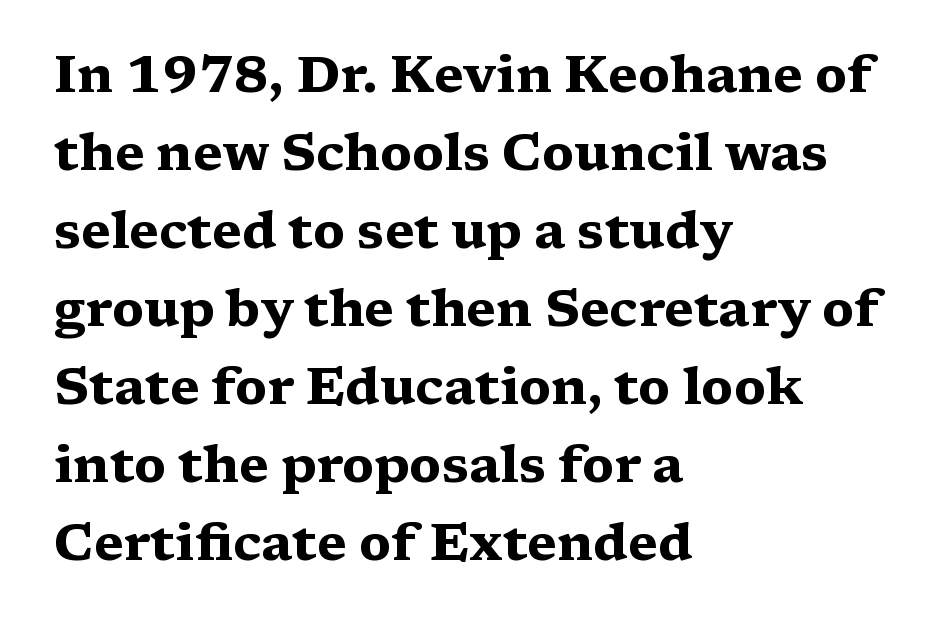
Q: Is the text bold? A: Yes.
Q: Is the text italic (slanted)? A: No, it is upright.
Q: Is the typeface a serif or a sans-serif typeface? A: Serif.
Q: Is the text underlined? A: No.
Q: How is the paragraph aligned? A: Left-aligned.
Q: Is the spacing between letters normal or unusually wide? A: Normal.
Q: Is the spacing between lines tight, normal or loose? A: Normal.
Q: Width (condensed, normal, or wide)? A: Wide.
Q: Stroke contrast? A: Medium.
Q: x-height? A: Medium.
Q: Monospaced? A: No.
